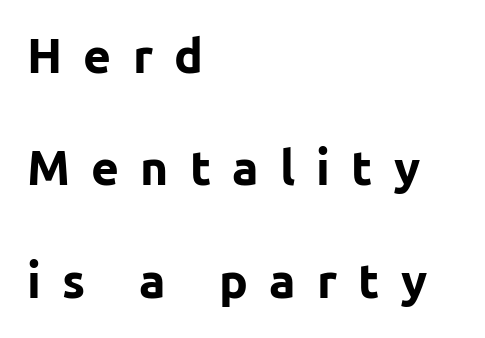
A typesetter would label this face a sans. Here the designer chose a conventional face with non-uniform glyph widths. Typeset ragged right — the left edge is the straight one. Bare-footed words on every line. Reading down the column, the eye jumps a long way to each next line.
